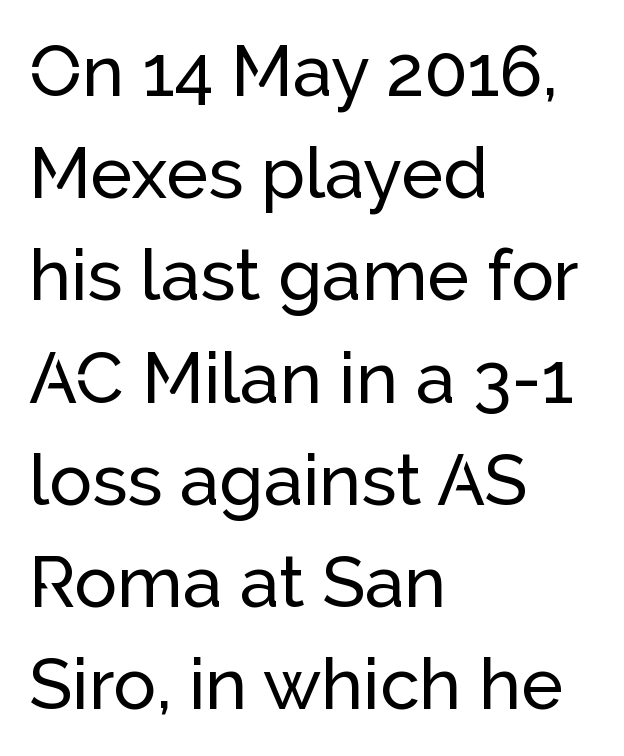
Check under the words: just untouched page. Reading down the column, the eye jumps a familiar distance to each next line. In terms of letterform style, serifs are entirely absent. Honestly, the letter spacing is just normal — you wouldn't notice it. A typesetter would mark this as roman, not italic. Spacing verdict: proportional, widths tailored to each character.
